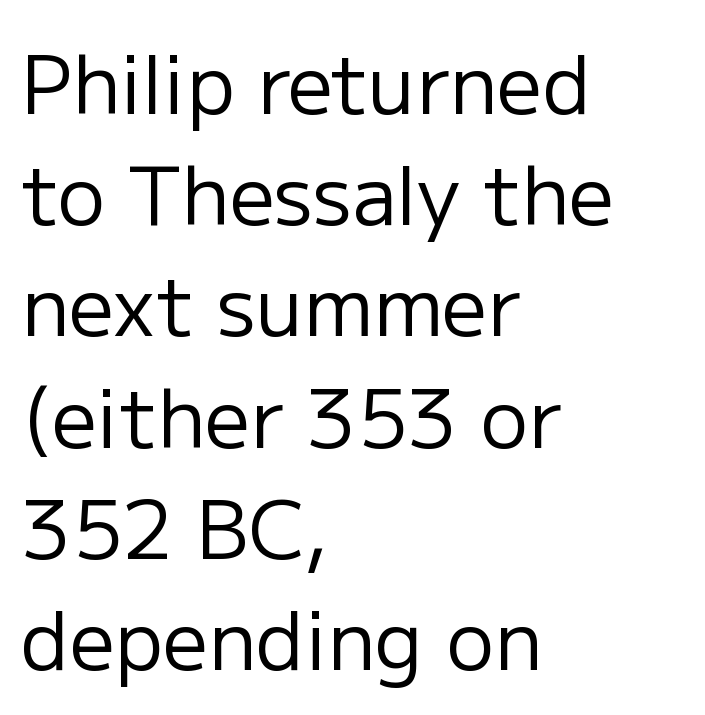
{"serif": "no", "italic": "no", "bold": "no", "weight": "regular", "width": "normal", "stroke_contrast": "low", "x_height": "medium", "monospaced": "no", "underline": "no", "align": "left", "line_spacing": "normal", "line_spacing_ratio": 1.39, "letter_spacing": "normal", "letter_spacing_em": 0.0, "glyph_px": 80}
